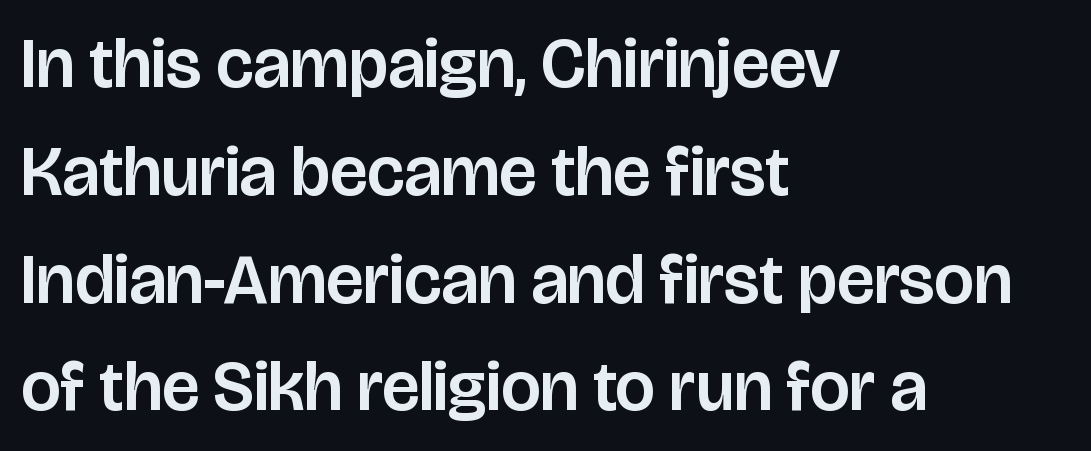
{"serif": "no", "italic": "no", "width": "normal", "stroke_contrast": "low", "x_height": "large", "monospaced": "no", "underline": "no", "align": "left", "line_spacing": "normal", "line_spacing_ratio": 1.54, "letter_spacing": "normal", "letter_spacing_em": 0.0, "glyph_px": 70}
